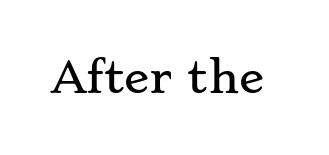
The foot of each line stays bare and open. This sample has the flowing, uneven cadence of proportional lettering. The font's upright variant was chosen for this text. Between one letter and the next there's only the usual sliver of space. Yep, those are serifs on the letters.
